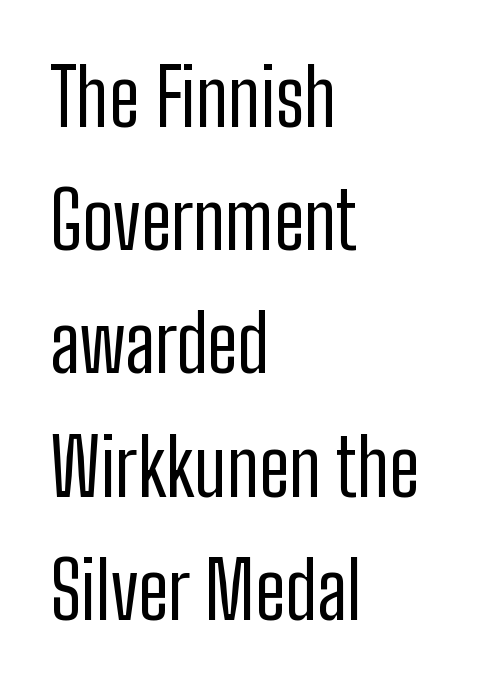
Q: Is the text bold? A: No.
Q: Is the text italic (slanted)? A: No, it is upright.
Q: Is the typeface a serif or a sans-serif typeface? A: Sans-serif.
Q: Is the text underlined? A: No.
Q: How is the paragraph aligned? A: Left-aligned.
Q: Is the spacing between letters normal or unusually wide? A: Normal.
Q: Is the spacing between lines tight, normal or loose? A: Normal.
Q: Width (condensed, normal, or wide)? A: Condensed.
Q: Stroke contrast? A: Low.
Q: x-height? A: Medium.
Q: Monospaced? A: No.
